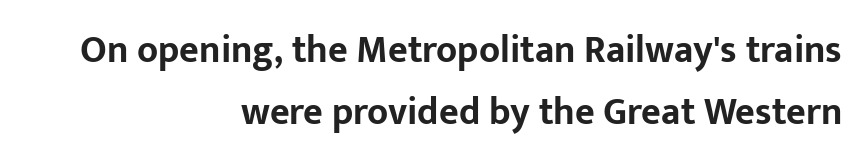
The face used here has the dense, thick strokes of a bold. The passage shown has conventional tracking throughout. Clear beneath every line of the passage. Does the copy run flush right? Yes — the right margin is perfectly even.
